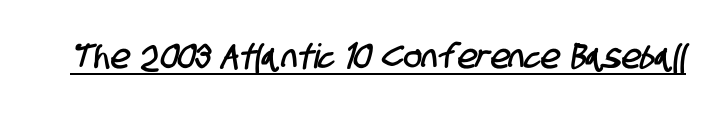
The image shows 34 px condensed sans-serif type; set normal letter spacing, underlined; low stroke contrast and a large x-height.
